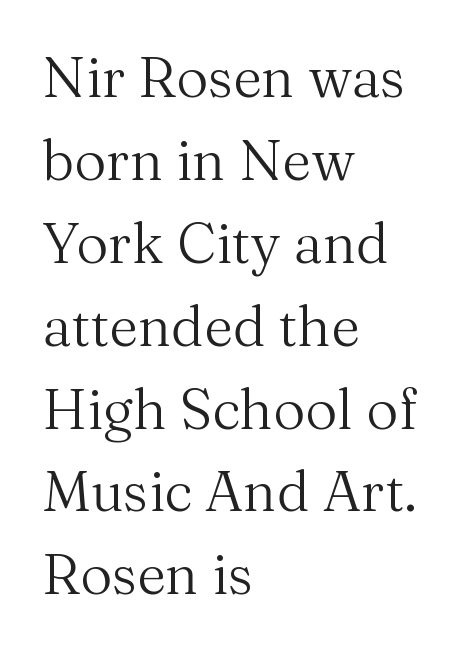
These lines are rendered in a variable-pitch font. The strokes are not fattened; the text isn't bold. Nobody drew a line under any word here. The designer went with a serif here, giving each stem small feet.
